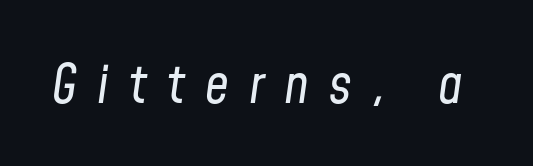
The image shows 53 px regular-weight, condensed type, italic (leaning right); set unusually wide letter spacing (+0.38 em), not underlined; low stroke contrast and a medium x-height.
